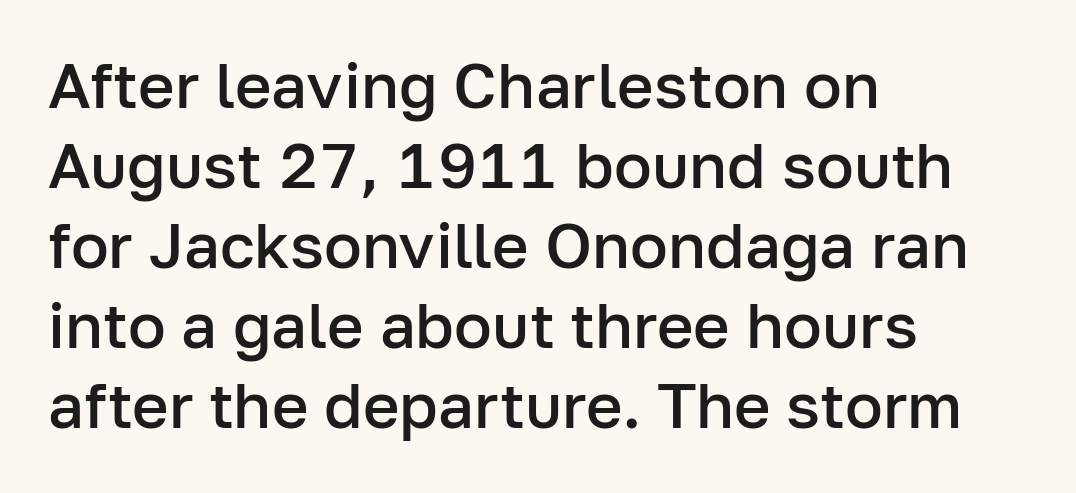
Q: Is the text bold? A: Semi-bold.
Q: Is the text italic (slanted)? A: No, it is upright.
Q: Is the typeface a serif or a sans-serif typeface? A: Sans-serif.
Q: Is the text underlined? A: No.
Q: How is the paragraph aligned? A: Left-aligned.
Q: Is the spacing between letters normal or unusually wide? A: Normal.
Q: Is the spacing between lines tight, normal or loose? A: Normal.
Q: Width (condensed, normal, or wide)? A: Normal.
Q: Stroke contrast? A: Low.
Q: x-height? A: Medium.
Q: Monospaced? A: No.
